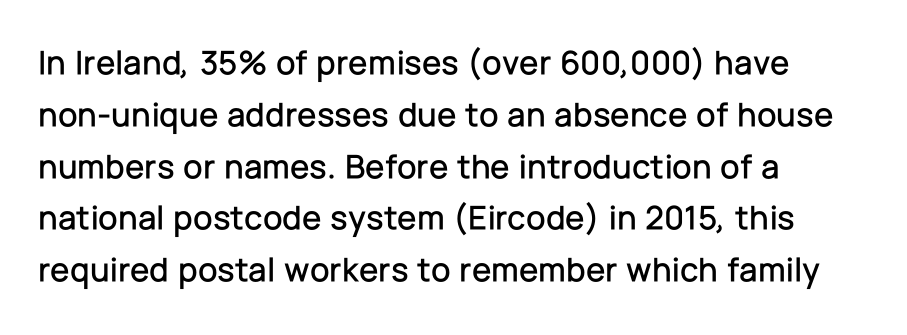
{"serif": "no", "italic": "no", "width": "normal", "stroke_contrast": "low", "x_height": "medium", "monospaced": "no", "underline": "no", "align": "left", "line_spacing": "normal", "line_spacing_ratio": 1.48, "letter_spacing": "normal", "letter_spacing_em": 0.0, "glyph_px": 35}
